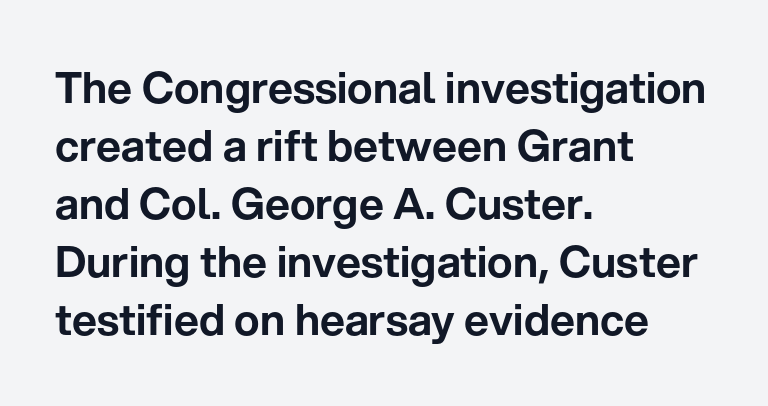
{"serif": "no", "italic": "no", "width": "normal", "stroke_contrast": "low", "x_height": "medium", "monospaced": "no", "underline": "no", "align": "left", "line_spacing": "normal", "line_spacing_ratio": 1.35, "letter_spacing": "normal", "letter_spacing_em": 0.0, "glyph_px": 43}
